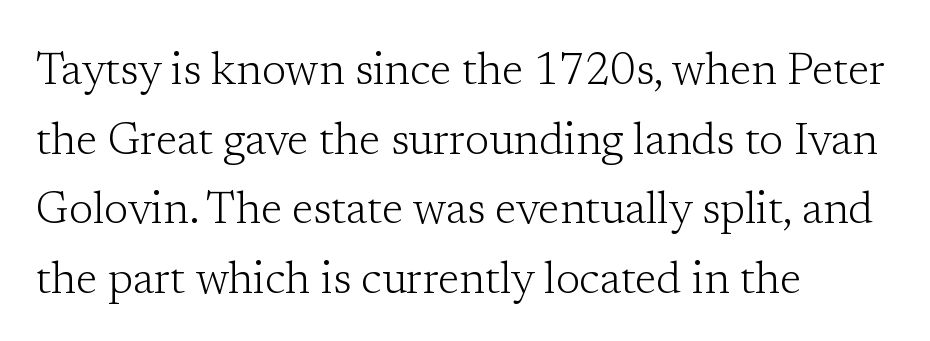
Q: Is the text bold? A: No.
Q: Is the text italic (slanted)? A: No, it is upright.
Q: Is the typeface a serif or a sans-serif typeface? A: Serif.
Q: Is the text underlined? A: No.
Q: How is the paragraph aligned? A: Left-aligned.
Q: Is the spacing between letters normal or unusually wide? A: Normal.
Q: Is the spacing between lines tight, normal or loose? A: Normal.
Q: Width (condensed, normal, or wide)? A: Normal.
Q: Stroke contrast? A: Low.
Q: x-height? A: Medium.
Q: Monospaced? A: No.
